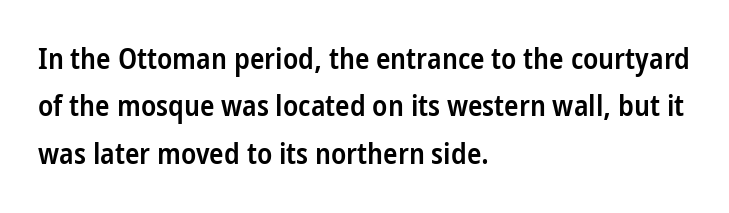
The image shows 30 px semibold, condensed sans-serif type, upright; set left-aligned, normal line spacing (1.58x), normal letter spacing, not underlined; low stroke contrast and a medium x-height.
